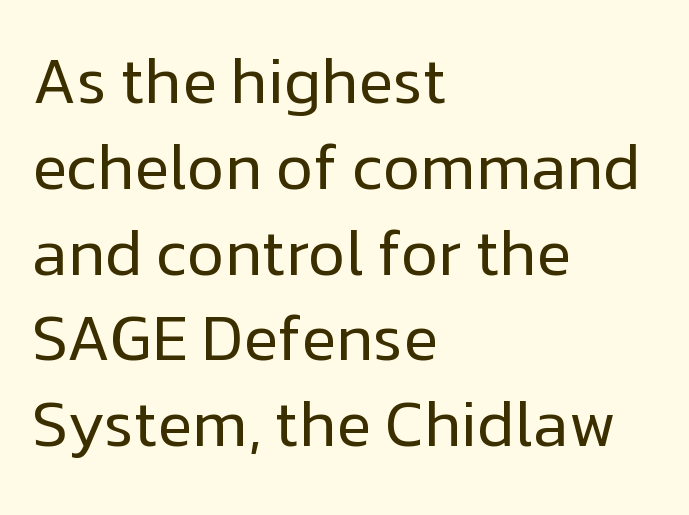
The weight tops out at a normal text grade. What's the leading like? Ordinary, nothing unusual. The rag falls on the right side of this text block. Each word holds together tightly as a unit, with standard inter-letter gaps.
